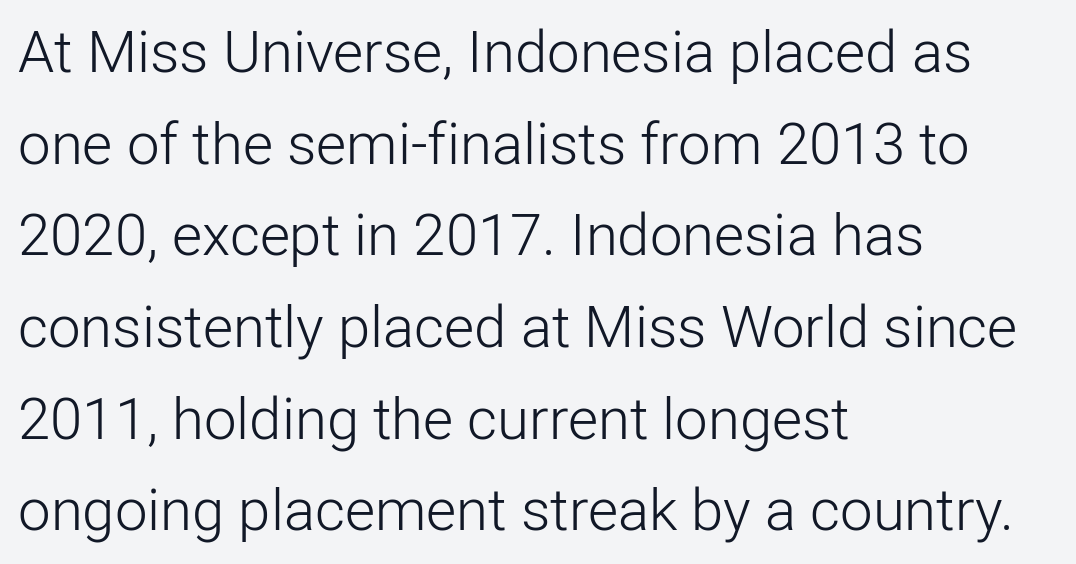
{"serif": "no", "italic": "no", "bold": "no", "weight": "light", "width": "normal", "stroke_contrast": "low", "x_height": "medium", "monospaced": "no", "underline": "no", "align": "left", "line_spacing": "normal", "line_spacing_ratio": 1.58, "letter_spacing": "normal", "letter_spacing_em": 0.0, "glyph_px": 58}
